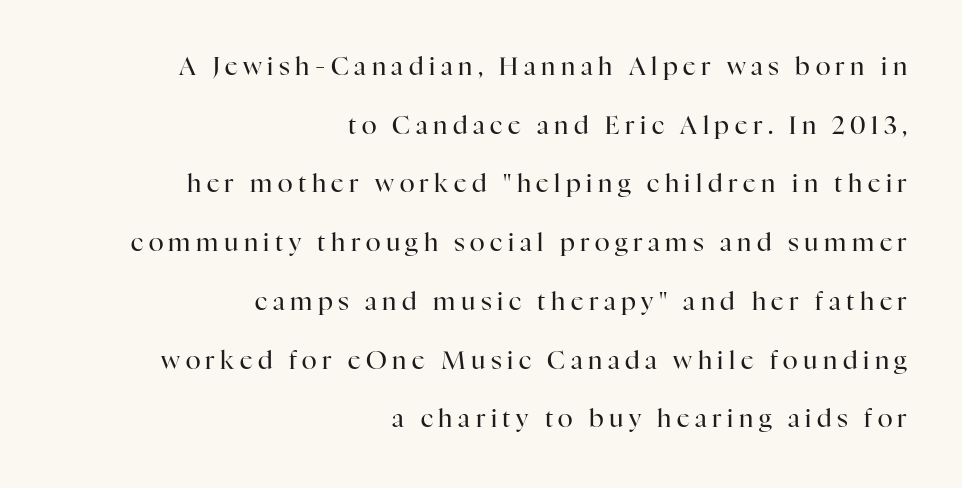
The image shows 25 px text type, upright; set right-aligned, loose line spacing (2.35x), unusually wide letter spacing (+0.22 em), not underlined.
